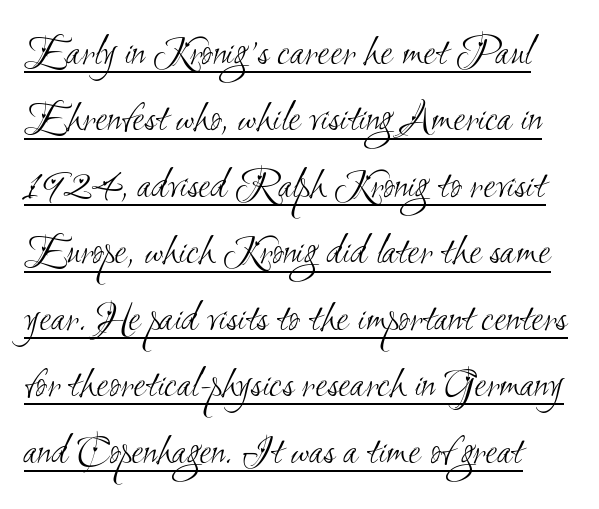
Each word holds together tightly as a unit, with standard inter-letter gaps. The font sits on the lighter half of the weight spectrum, regular included. Honestly, the underline is the first thing you notice here. Does the type have serifs? No, each stem ends abruptly. The face used here is proportionally spaced, like ordinary book or web type. In terms of leading, this rendering sits right in the middle.
